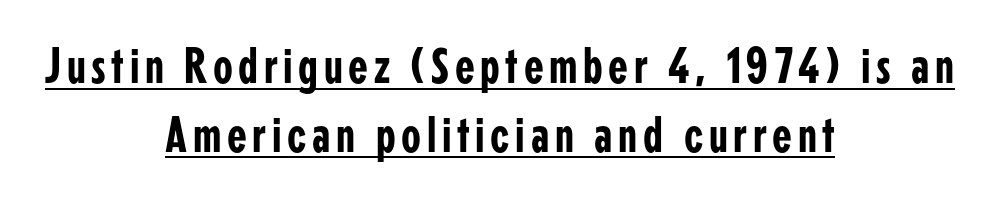
The typeface chosen for these lines omits serifs. Varying glyph widths throughout — classic text-font behaviour. Leftover space on each line is divided equally before and after the words. Whoever set this chose a conventional vertical rhythm. No italicization has been applied; the sample stays upright. A typographer would call this underscored text.
